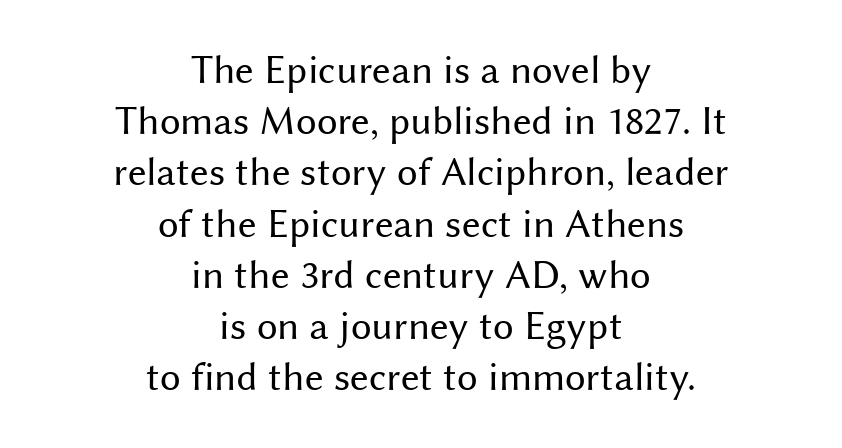
The image shows 41 px regular-weight sans-serif type, upright; set centered, normal line spacing (1.25x), normal letter spacing, not underlined; medium stroke contrast and a medium x-height.
